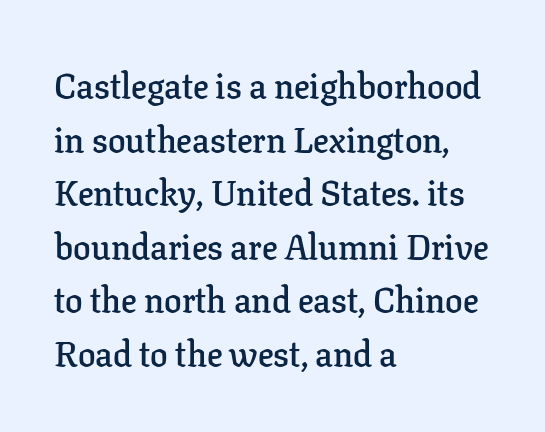
Typeset ragged right — the left edge is the straight one. Plain, unruled lines of type. This sample keeps an unexceptional amount of space between lines. The lettering holds an erect, upright posture throughout. These lines carry some extra weight — a demibold, not a full bold. This is serif lettering, the kind often seen in printed books.
